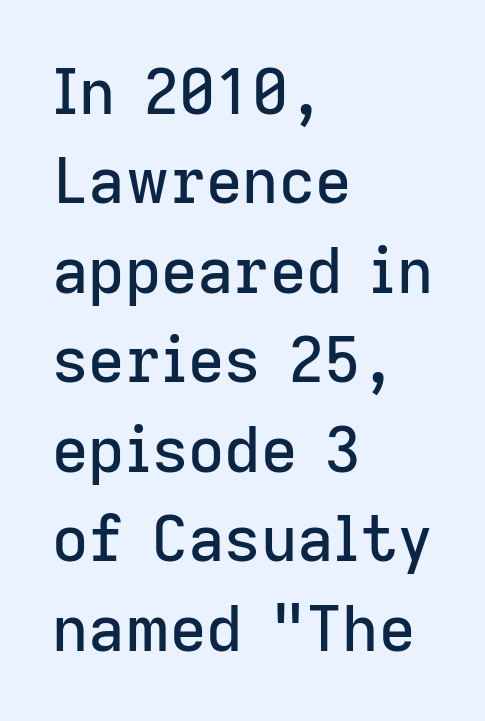
Style check: upright. How would I describe the line gaps? Plain and ordinary. Are there feet on the stems? There aren't — it's a sans. A typesetter would call this zero additional tracking.
